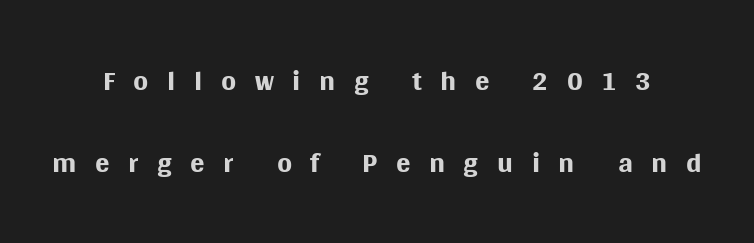
Q: Is the text bold? A: No.
Q: Is the text italic (slanted)? A: No, it is upright.
Q: Is the typeface a serif or a sans-serif typeface? A: Sans-serif.
Q: Is the text underlined? A: No.
Q: Is the spacing between letters normal or unusually wide? A: Unusually wide.
Q: Is the spacing between lines tight, normal or loose? A: Loose.
Q: Width (condensed, normal, or wide)? A: Normal.
Q: Stroke contrast? A: Medium.
Q: x-height? A: Large.
Q: Monospaced? A: No.
